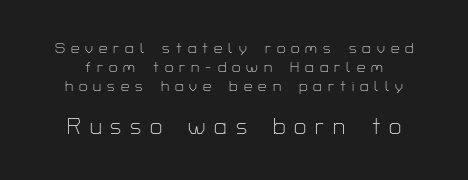
{"italic": "no", "bold": "no", "underline": "no", "line_spacing": "normal", "line_spacing_ratio": 1.27, "letter_spacing": "wide", "letter_spacing_em": 0.4, "larger_block": "second", "size_ratio": 1.47, "glyph_px": 22}
